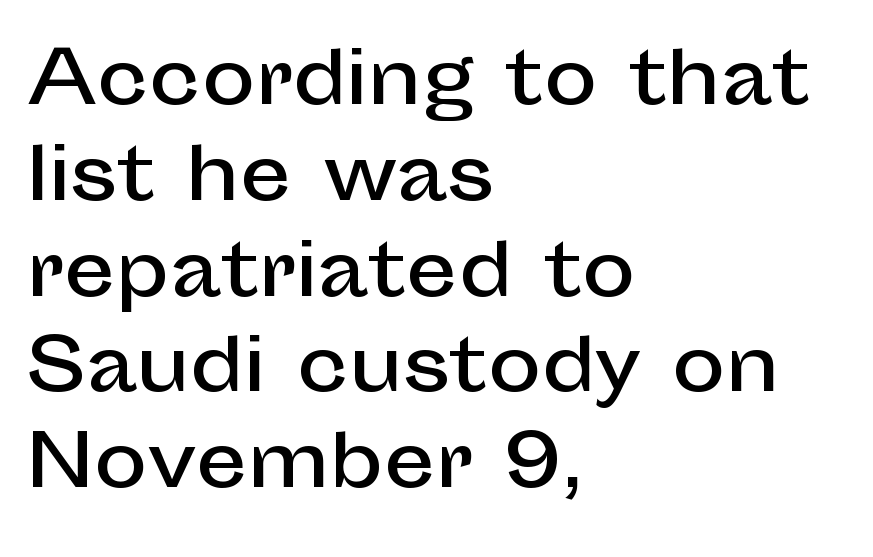
Q: Is the text italic (slanted)? A: No, it is upright.
Q: Is the typeface a serif or a sans-serif typeface? A: Sans-serif.
Q: Is the text underlined? A: No.
Q: How is the paragraph aligned? A: Left-aligned.
Q: Is the spacing between letters normal or unusually wide? A: Normal.
Q: Is the spacing between lines tight, normal or loose? A: Normal.
Q: Width (condensed, normal, or wide)? A: Normal.
Q: Stroke contrast? A: Low.
Q: x-height? A: Medium.
Q: Monospaced? A: No.
